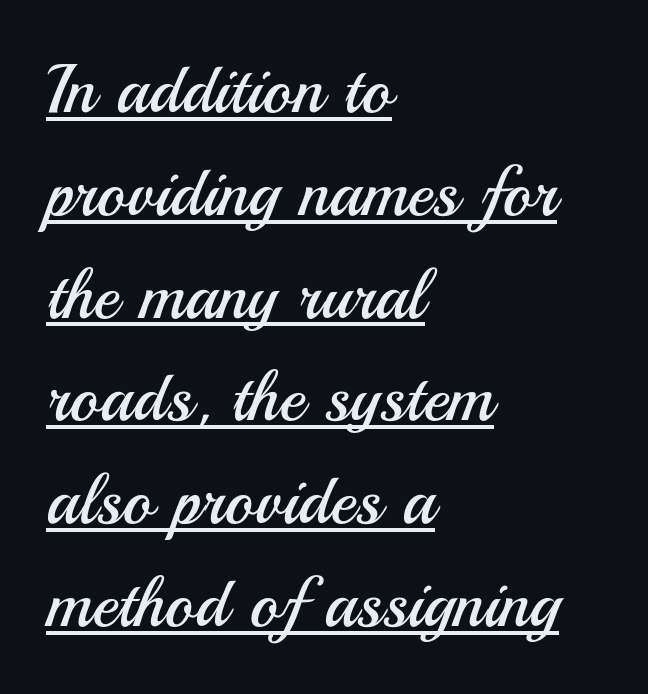
The image shows 69 px regular-weight sans-serif type; set left-aligned, normal line spacing (1.49x), normal letter spacing, underlined; medium stroke contrast and a small x-height.
